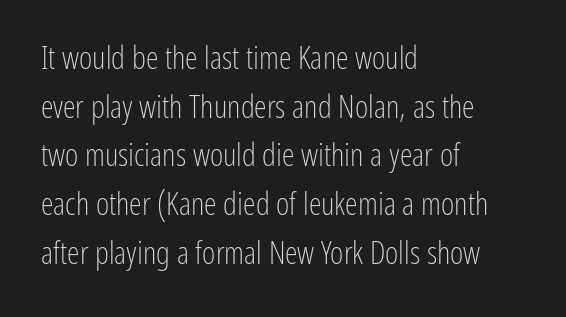
The letters look calm and open, with moderate or lighter stems. How would I describe the line gaps? Plain and ordinary. Looks like regular typesetting: each glyph gets only the width it needs. Line beginnings align vertically; line endings do not. Honestly, there is no underline to notice here at all.
